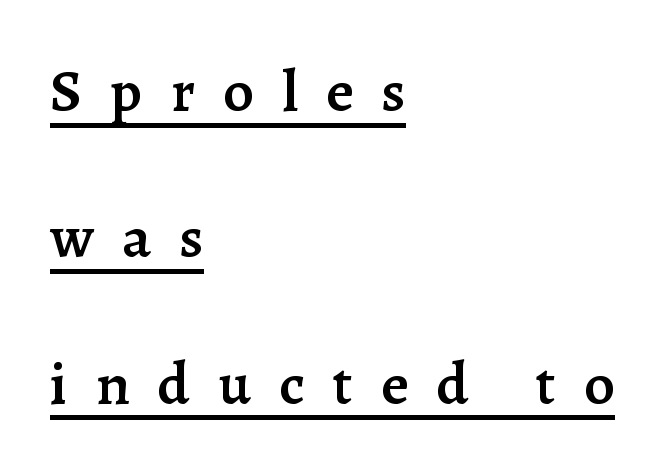
Does extra space separate the letters? Yes, quite a lot of it. Weight: semibold (demi). You can see a thin bar hugging the bottom of the glyphs. Classification — serif. Spacing verdict: proportional, widths tailored to each character. Each line starts at the same left margin while the right side varies.
